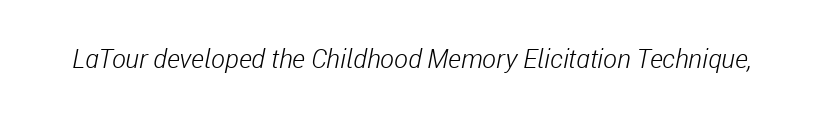
The image shows 26 px text type, italic (leaning right); set normal letter spacing, not underlined.
